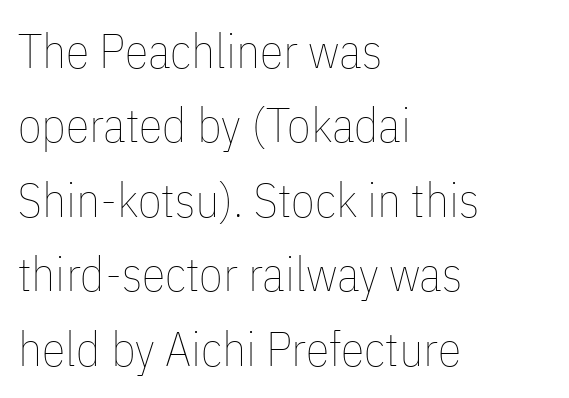
The words here are not underlined. The face looks like a standard text weight, possibly lighter. A typesetter would call this proportional, since set widths differ per character. This sample uses an upright cut, with every glyph sitting square on the baseline. Honestly, the letter spacing is just normal — you wouldn't notice it.
